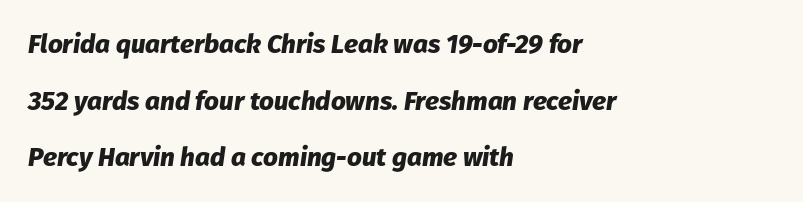
The image shows 26 px bold type, italic (leaning right); set left-aligned, loose line spacing (2.18x), normal letter spacing, not underlined.
